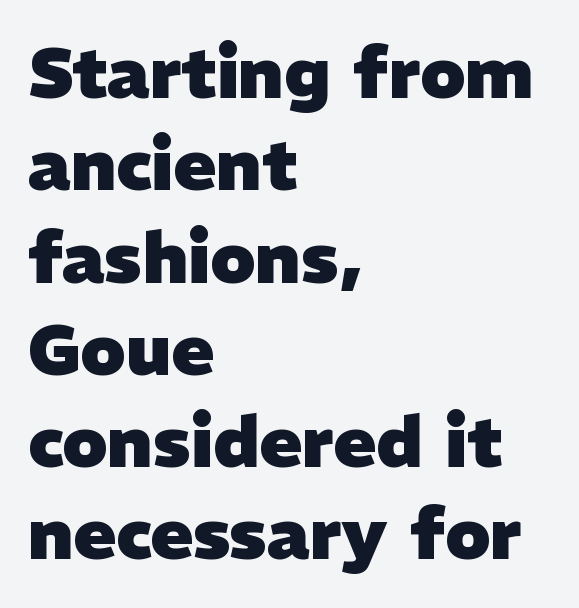
Compared with typical paragraphs, the rows here are spaced about the same. Heavy-handed strokes throughout: this text is bold. Characters follow at the spacing the type designer built in. Letterform terminals end flat and unadorned throughout the passage. Notice how the passage keeps a crisp vertical edge on the left only. The letters advance in unequal steps, a hallmark of proportional type.
